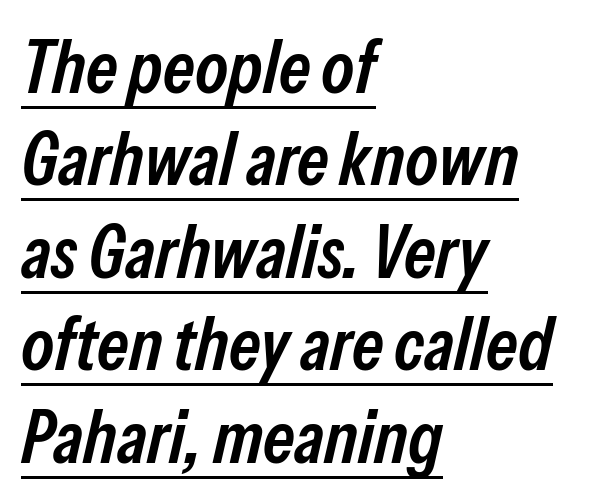
The image shows 74 px semibold, condensed type, italic (leaning right); set left-aligned, normal line spacing (1.25x), normal letter spacing, underlined; low stroke contrast and a medium x-height.
